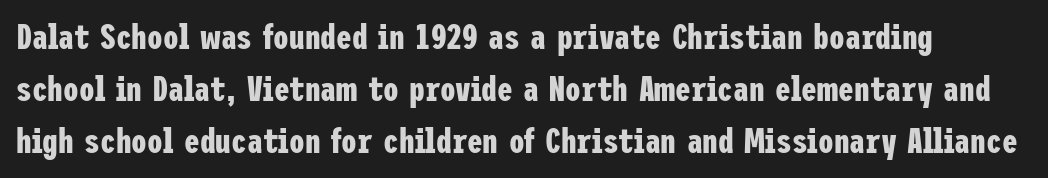
The type is set solid horizontally, with unmodified tracking. Look at the bottom of the vertical strokes: they stop flat, with no serifs. Horizontal bands of white between lines are of average thickness. As a designer I'd log this as weight 700, bold. If you drew a line through each stem, it would be perfectly vertical.
